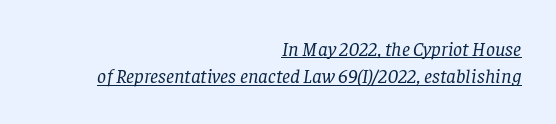
{"italic": "yes", "lean": "right", "slant_degrees": 8, "bold": "no", "underline": "yes", "align": "right", "line_spacing": "normal", "line_spacing_ratio": 1.37, "letter_spacing": "normal", "letter_spacing_em": 0.0, "glyph_px": 20}
